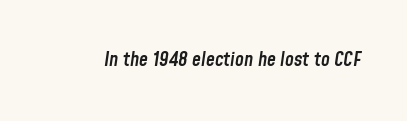
Spacing between characters is what you'd get straight out of the box. The passage shown leans; its letterforms are oblique. Typographic density is moderately raised because the face is semibold. The specimen omits any rule beneath the text block's lines.
